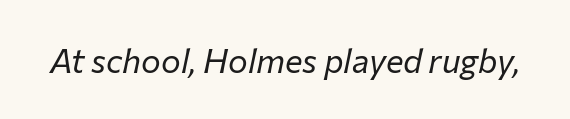
{"italic": "yes", "lean": "right", "slant_degrees": 12, "bold": "no", "weight": "regular", "width": "normal", "stroke_contrast": "low", "x_height": "medium", "monospaced": "no", "underline": "no", "letter_spacing": "normal", "letter_spacing_em": 0.0, "glyph_px": 33}
